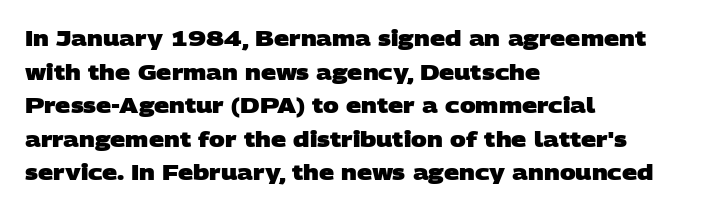
Tracking here is standard; glyphs follow each other at the usual distance. Horizontally, the lines are justified to the leading edge only. The words here are not underlined. How heavy is the stroke? Heavy — this is a bold. Successive baselines arrive at the customary interval.
